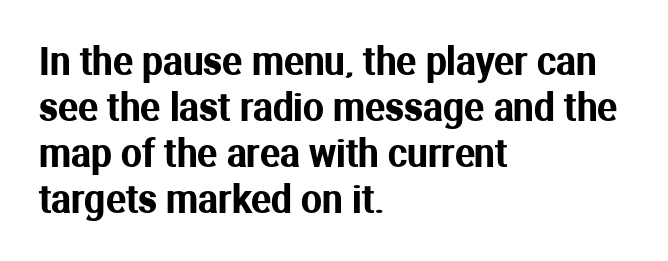
A roman cut, with each character standing at attention. Look at the tracking — it's just the regular setting, nothing added. Regarding serifs, this sample does without them. The passage shown is typed in a proportional face where columns would drift. Bare-footed words on every line.
